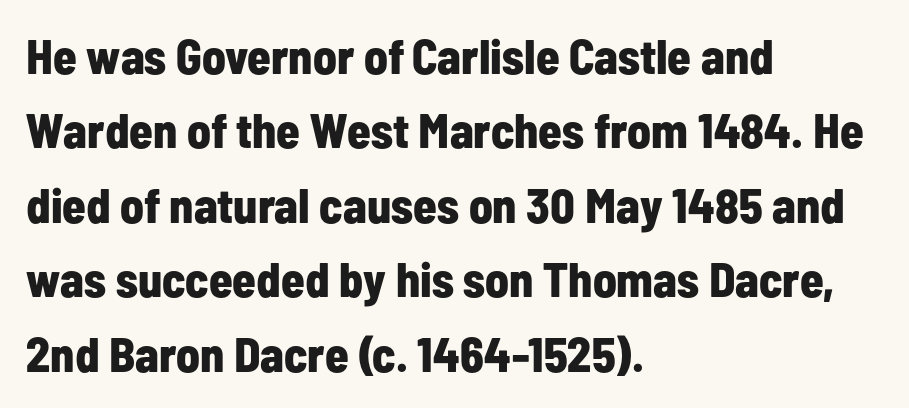
Q: Is the text bold? A: Yes.
Q: Is the text italic (slanted)? A: No, it is upright.
Q: Is the typeface a serif or a sans-serif typeface? A: Sans-serif.
Q: Is the text underlined? A: No.
Q: How is the paragraph aligned? A: Left-aligned.
Q: Is the spacing between letters normal or unusually wide? A: Normal.
Q: Is the spacing between lines tight, normal or loose? A: Normal.
Q: Width (condensed, normal, or wide)? A: Condensed.
Q: Stroke contrast? A: Low.
Q: x-height? A: Medium.
Q: Monospaced? A: No.
